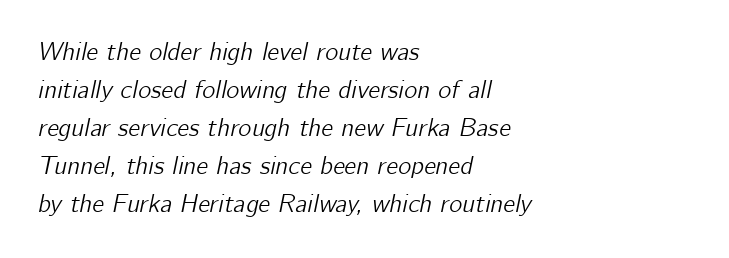
This block has exactly the height ordinary leading produces. Does extra space separate the letters? No, they use regular spacing. All the whitespace from short lines collects on the right. When letters slant like this, we call the style italic. This rendering features lettering with no underline.
